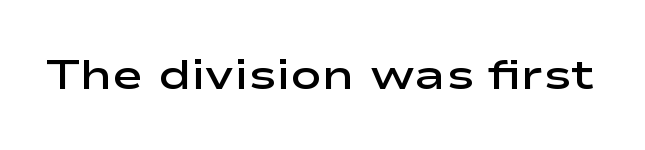
The image shows 42 px semibold, wide sans-serif type, upright; set normal letter spacing, not underlined; low stroke contrast and a medium x-height.
